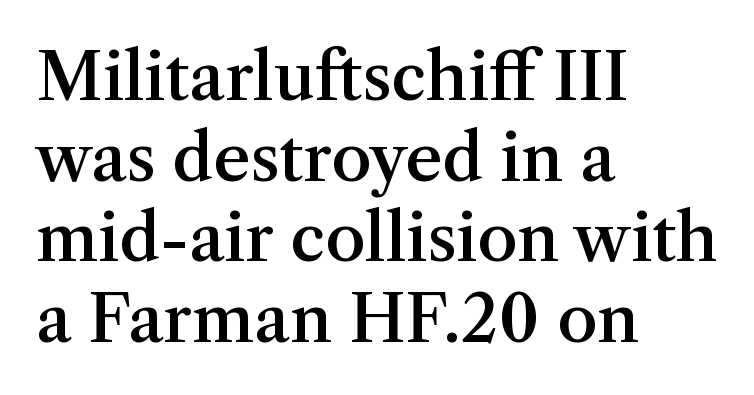
Q: Is the text bold? A: Semi-bold.
Q: Is the text italic (slanted)? A: No, it is upright.
Q: Is the typeface a serif or a sans-serif typeface? A: Serif.
Q: Is the text underlined? A: No.
Q: How is the paragraph aligned? A: Left-aligned.
Q: Is the spacing between letters normal or unusually wide? A: Normal.
Q: Width (condensed, normal, or wide)? A: Normal.
Q: Stroke contrast? A: Medium.
Q: x-height? A: Medium.
Q: Monospaced? A: No.
